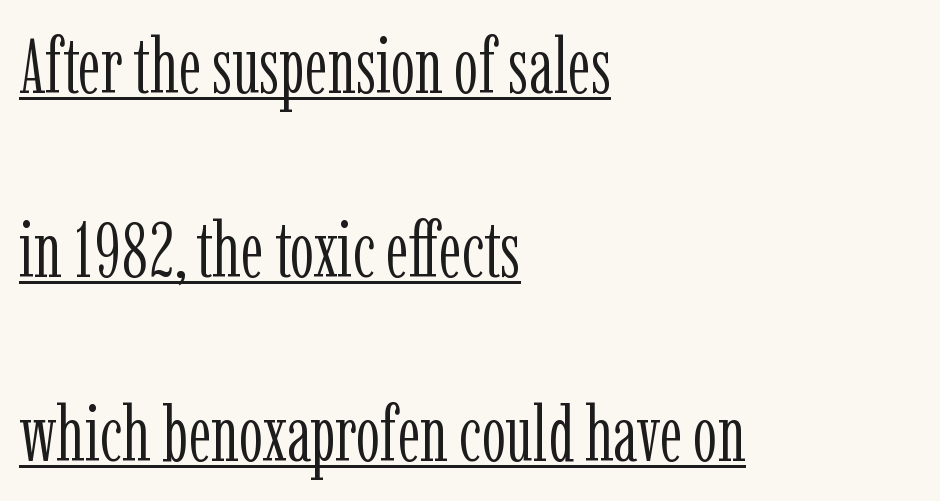
The cut favours lightness, reaching ordinary text weight at its darkest. You could not count columns in this text — the font is proportionally spaced. Unlike a clean sans, this face finishes its strokes with serifs. Every stem runs plumb, perpendicular to the baseline. What stands out about the letter spacing? Nothing — it is the standard amount. How would I describe the line gaps? Wide and relaxed.
